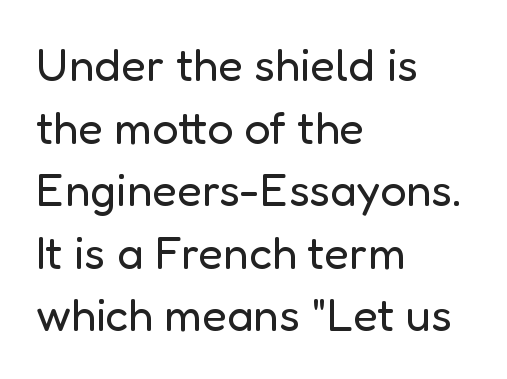
Q: Is the text bold? A: No.
Q: Is the text italic (slanted)? A: No, it is upright.
Q: Is the typeface a serif or a sans-serif typeface? A: Sans-serif.
Q: Is the text underlined? A: No.
Q: How is the paragraph aligned? A: Left-aligned.
Q: Is the spacing between letters normal or unusually wide? A: Normal.
Q: Is the spacing between lines tight, normal or loose? A: Normal.
Q: Width (condensed, normal, or wide)? A: Normal.
Q: Stroke contrast? A: Low.
Q: x-height? A: Medium.
Q: Monospaced? A: No.
